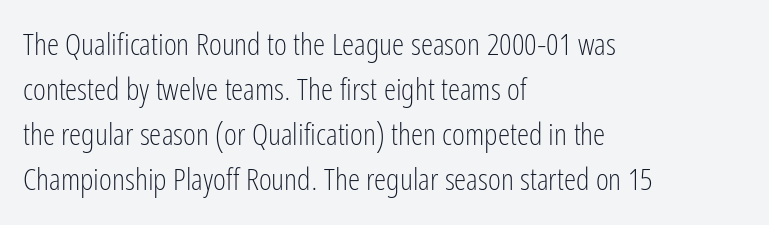
{"serif": "no", "italic": "no", "bold": "no", "weight": "light", "width": "condensed", "stroke_contrast": "low", "x_height": "medium", "monospaced": "no", "underline": "no", "align": "left", "line_spacing": "normal", "line_spacing_ratio": 1.45, "letter_spacing": "normal", "letter_spacing_em": 0.0, "glyph_px": 31}
